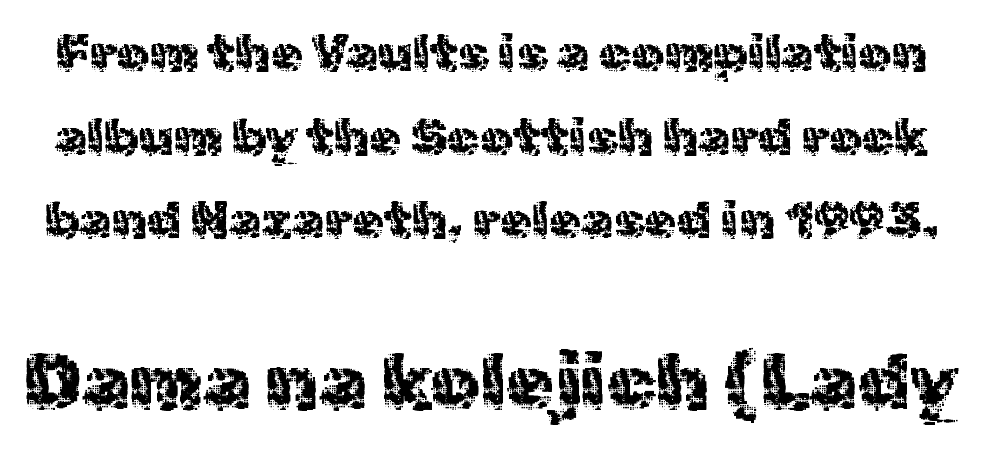
{"serif": "no", "italic": "no", "bold": "no", "weight": "regular", "width": "normal", "x_height": "medium", "monospaced": "no", "underline": "no", "line_spacing": "normal", "line_spacing_ratio": 1.61, "letter_spacing": "normal", "letter_spacing_em": 0.0, "larger_block": "second", "size_ratio": 1.5, "glyph_px": 78}
